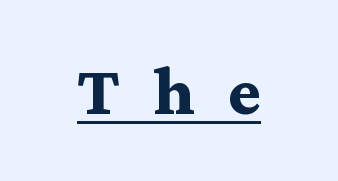
{"serif": "yes", "italic": "no", "bold": "yes", "weight": "bold", "width": "wide", "stroke_contrast": "medium", "x_height": "medium", "monospaced": "no", "underline": "yes", "letter_spacing": "wide", "letter_spacing_em": 0.49, "glyph_px": 69}
